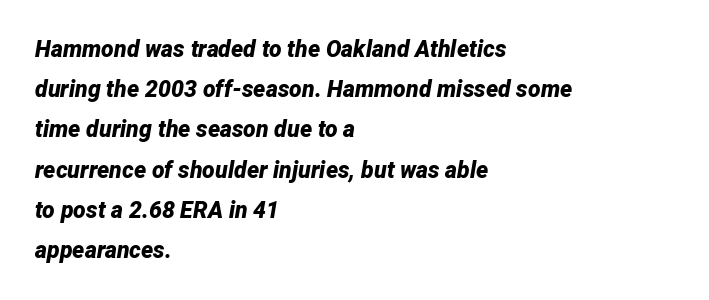
The image shows 23 px bold type, italic (leaning right); set left-aligned, line spacing 1.75x, normal letter spacing, not underlined.
